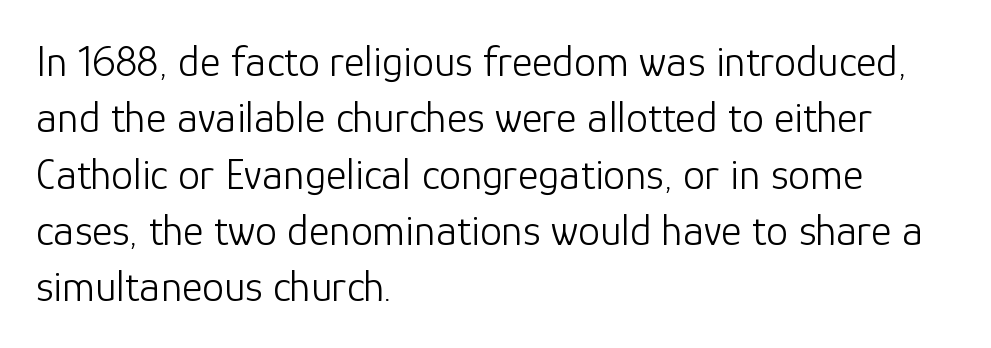
This block has exactly the height ordinary leading produces. The font is comparable to plain body text, perhaps lighter. Quick note: not italic, upright. What stands out about the letter spacing? Nothing — it is the standard amount.
